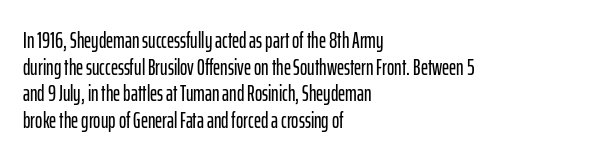
Q: Is the text italic (slanted)? A: No, it is upright.
Q: Is the text underlined? A: No.
Q: How is the paragraph aligned? A: Left-aligned.
Q: Is the spacing between letters normal or unusually wide? A: Normal.
